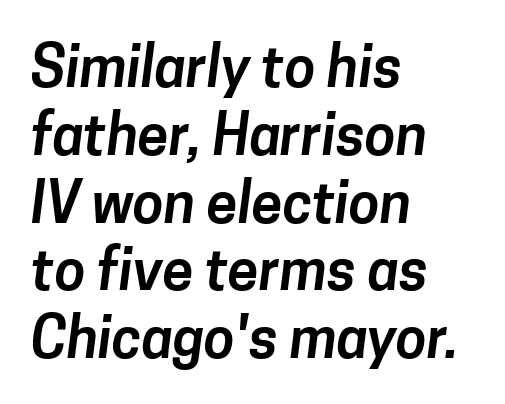
Each line starts at the same left margin while the right side varies. Are there feet on the stems? There aren't — it's a sans. The rendering uses natural spacing where letterforms have individual widths. Has an underline been added? It has not.
